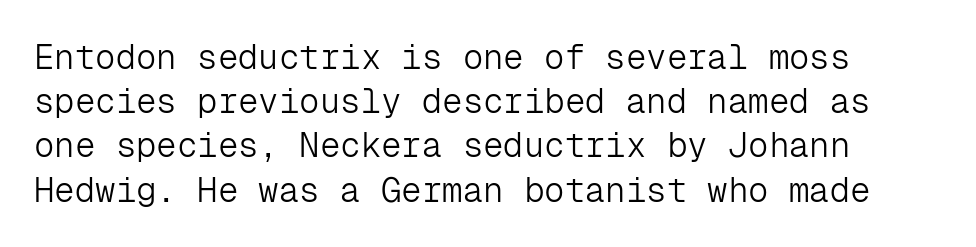
{"serif": "no", "italic": "no", "bold": "no", "weight": "light", "width": "normal", "stroke_contrast": "low", "x_height": "medium", "monospaced": "yes", "underline": "no", "align": "left", "line_spacing": "normal", "line_spacing_ratio": 1.3, "letter_spacing": "normal", "letter_spacing_em": 0.0, "glyph_px": 34}
